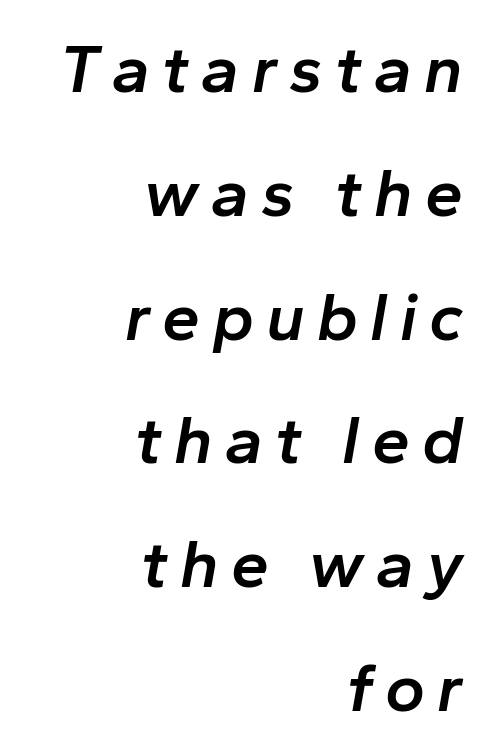
Quick note: underline off. The typesetting leans somewhat heavy: a semibold. This is oblique type, the kind used for emphasis or titles. The face used here is proportionally spaced, like ordinary book or web type.
